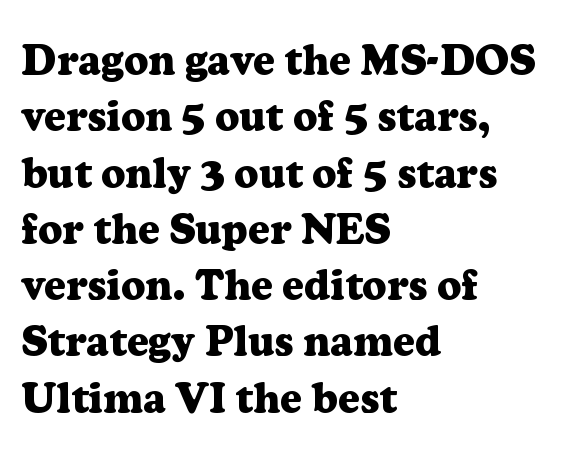
{"serif": "yes", "italic": "no", "bold": "yes", "weight": "heavy", "width": "normal", "stroke_contrast": "low", "x_height": "medium", "monospaced": "no", "underline": "no", "align": "left", "line_spacing": "normal", "line_spacing_ratio": 1.34, "letter_spacing": "normal", "letter_spacing_em": 0.0, "glyph_px": 42}
